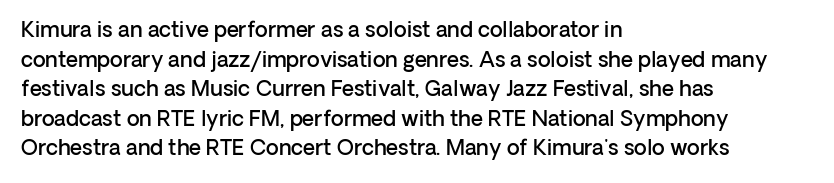
Q: Is the text bold? A: Semi-bold.
Q: Is the text italic (slanted)? A: No, it is upright.
Q: Is the text underlined? A: No.
Q: How is the paragraph aligned? A: Left-aligned.
Q: Is the spacing between letters normal or unusually wide? A: Normal.
Q: Is the spacing between lines tight, normal or loose? A: Normal.
